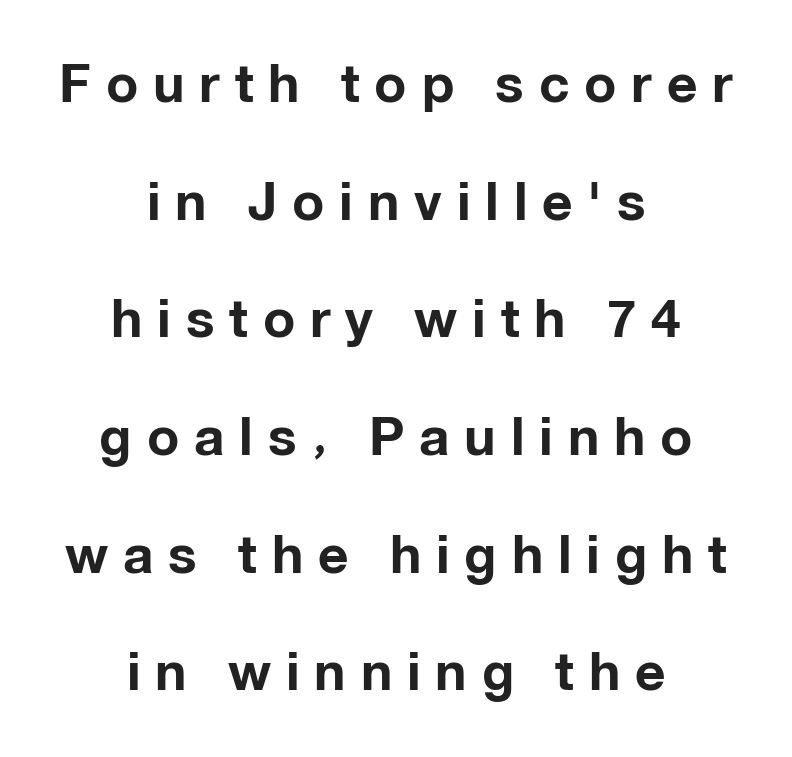
Q: Is the text bold? A: Yes.
Q: Is the text italic (slanted)? A: No, it is upright.
Q: Is the typeface a serif or a sans-serif typeface? A: Sans-serif.
Q: Is the text underlined? A: No.
Q: How is the paragraph aligned? A: Centered.
Q: Is the spacing between letters normal or unusually wide? A: Unusually wide.
Q: Is the spacing between lines tight, normal or loose? A: Loose.
Q: Width (condensed, normal, or wide)? A: Normal.
Q: Stroke contrast? A: Low.
Q: x-height? A: Medium.
Q: Monospaced? A: No.
